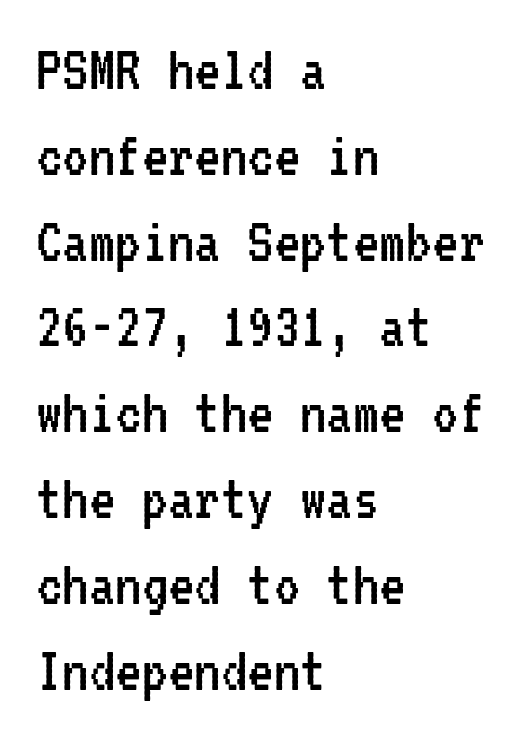
{"serif": "no", "italic": "no", "bold": "no", "weight": "regular", "width": "condensed", "stroke_contrast": "low", "x_height": "medium", "monospaced": "yes", "underline": "no", "align": "left", "line_spacing": "normal", "line_spacing_ratio": 1.3, "letter_spacing": "normal", "letter_spacing_em": 0.0, "glyph_px": 66}
